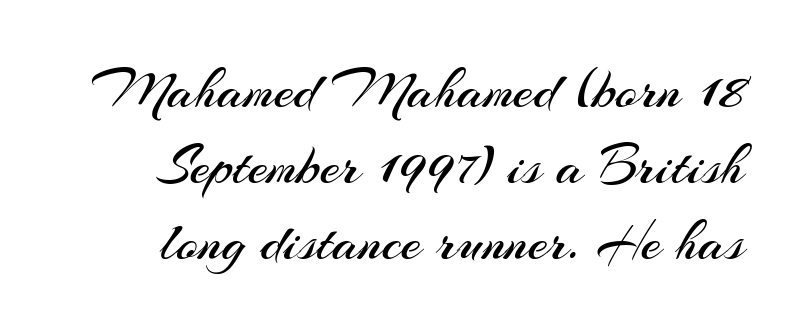
Q: Is the text bold? A: No.
Q: Is the text italic (slanted)? A: Yes.
Q: Is the typeface a serif or a sans-serif typeface? A: Sans-serif.
Q: Is the text underlined? A: No.
Q: Is the spacing between letters normal or unusually wide? A: Normal.
Q: Is the spacing between lines tight, normal or loose? A: Normal.
Q: Width (condensed, normal, or wide)? A: Normal.
Q: Stroke contrast? A: Medium.
Q: x-height? A: Small.
Q: Monospaced? A: No.
